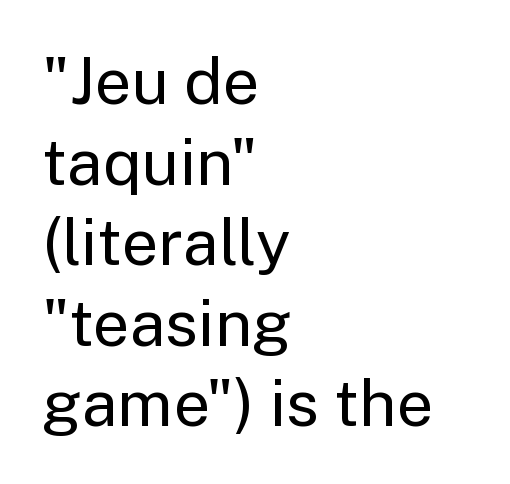
Serifs: no, the terminals of the letterforms are clean. A student would call this left alignment; a typographer would say flush left, rag right. Do the characters align in a grid? No, the font is proportional. Lines of text with bare space underneath. No extra tracking has been applied to these lines. Ascenders rise straight up at ninety degrees.
